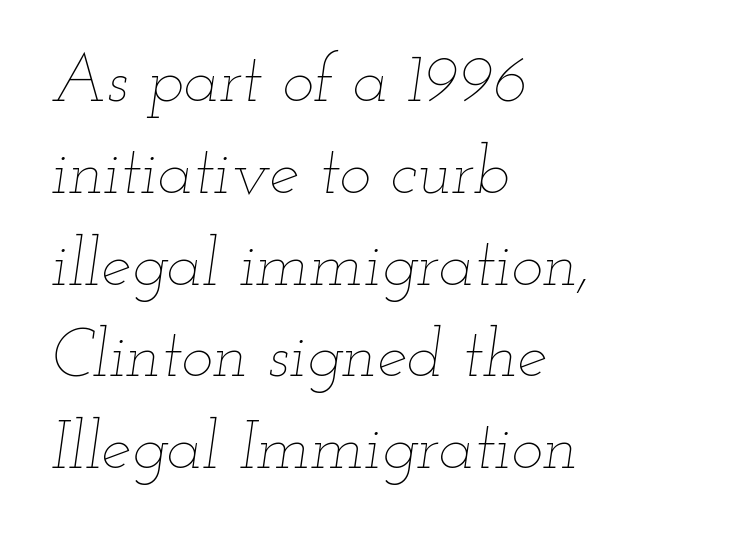
Q: Is the text bold? A: No.
Q: Is the text italic (slanted)? A: Yes, it leans right by about 12 degrees.
Q: Is the text underlined? A: No.
Q: How is the paragraph aligned? A: Left-aligned.
Q: Is the spacing between letters normal or unusually wide? A: Normal.
Q: Is the spacing between lines tight, normal or loose? A: Normal.
Q: Width (condensed, normal, or wide)? A: Wide.
Q: Stroke contrast? A: Low.
Q: x-height? A: Small.
Q: Monospaced? A: No.
